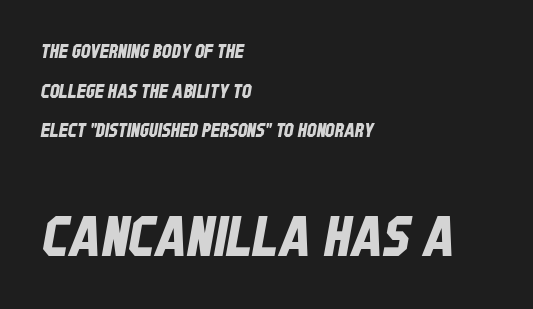
The image shows 56 px condensed sans-serif type; set left-aligned, loose line spacing (2.08x), normal letter spacing, not underlined; the second (bottom) block is 2.95x larger; low stroke contrast and a large x-height.
